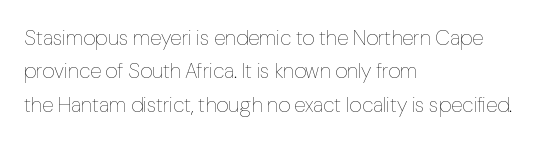
How would I describe the line gaps? Plain and ordinary. Weight: in the light-to-regular range. The type is set solid horizontally, with unmodified tracking. The lines are quadded left.
